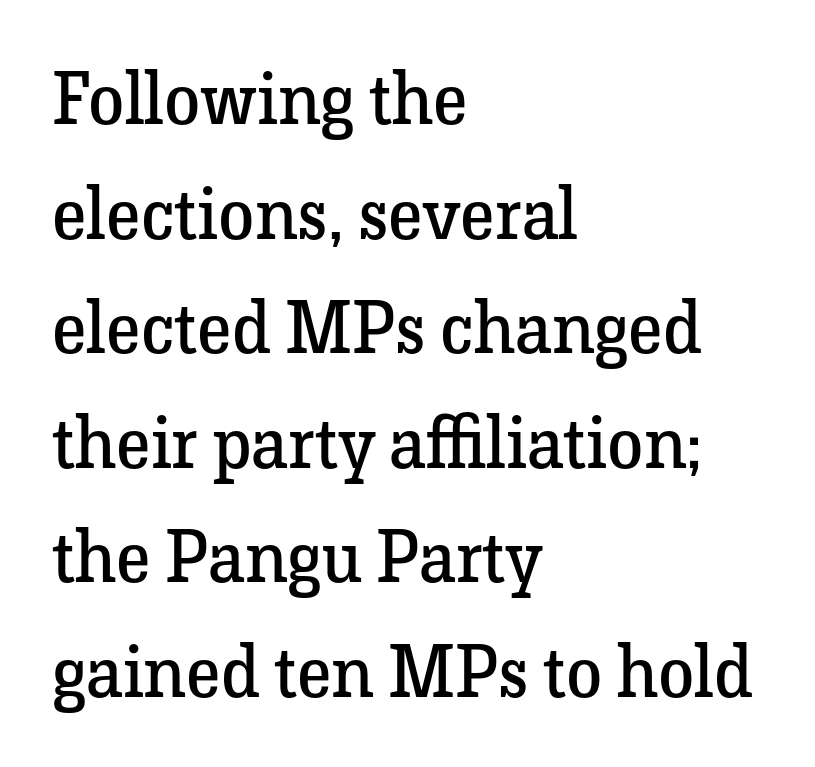
Letters have the restrained weight of plain body copy at most. A bare baseline throughout the passage. The passage shown stacks its lines at a standard gap. In terms of letterform style, serifs are clearly present. When letters stand straight like this, we call the style roman or upright.
